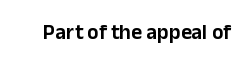
Every character sits straight up, as roman type does. The string is rendered with underlining switched off. Students, note that the glyphs here touch the page at normal intervals.
